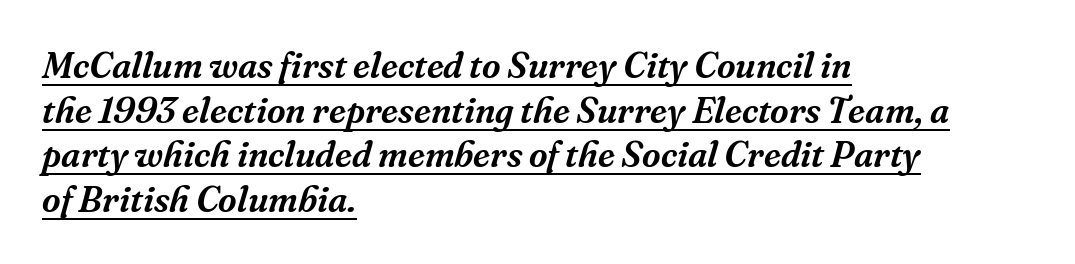
Q: Is the text italic (slanted)? A: Yes, it leans right by about 16 degrees.
Q: Is the typeface a serif or a sans-serif typeface? A: Serif.
Q: Is the text underlined? A: Yes.
Q: How is the paragraph aligned? A: Left-aligned.
Q: Is the spacing between letters normal or unusually wide? A: Normal.
Q: Width (condensed, normal, or wide)? A: Normal.
Q: Stroke contrast? A: Medium.
Q: x-height? A: Medium.
Q: Monospaced? A: No.
